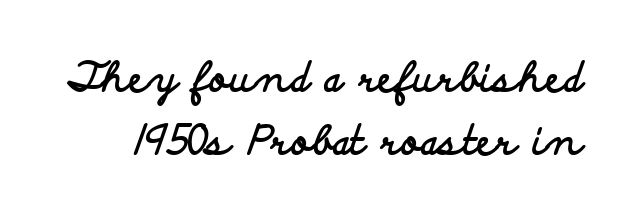
The image shows 40 px bold, wide sans-serif type; set normal line spacing (1.57x), normal letter spacing, not underlined; low stroke contrast and a small x-height.
